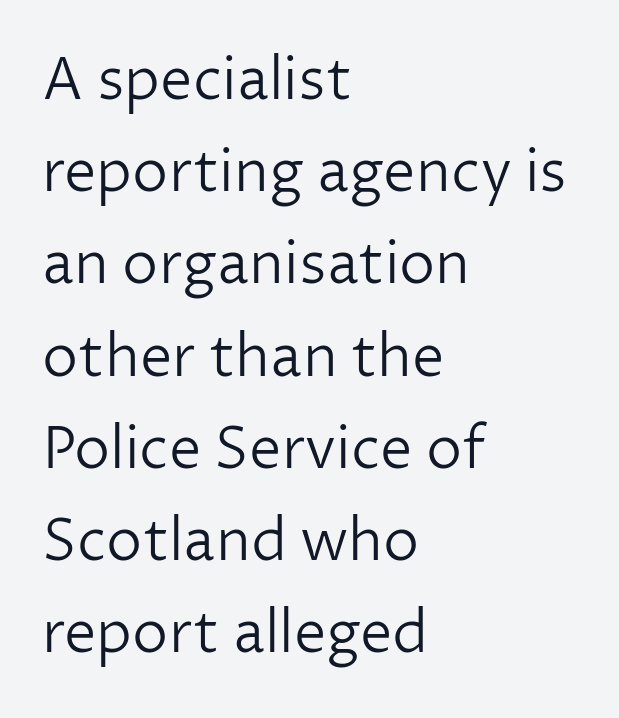
{"serif": "no", "italic": "no", "bold": "no", "weight": "light", "width": "normal", "stroke_contrast": "low", "x_height": "medium", "monospaced": "no", "underline": "no", "align": "left", "line_spacing": "normal", "line_spacing_ratio": 1.59, "letter_spacing": "normal", "letter_spacing_em": 0.0, "glyph_px": 58}
